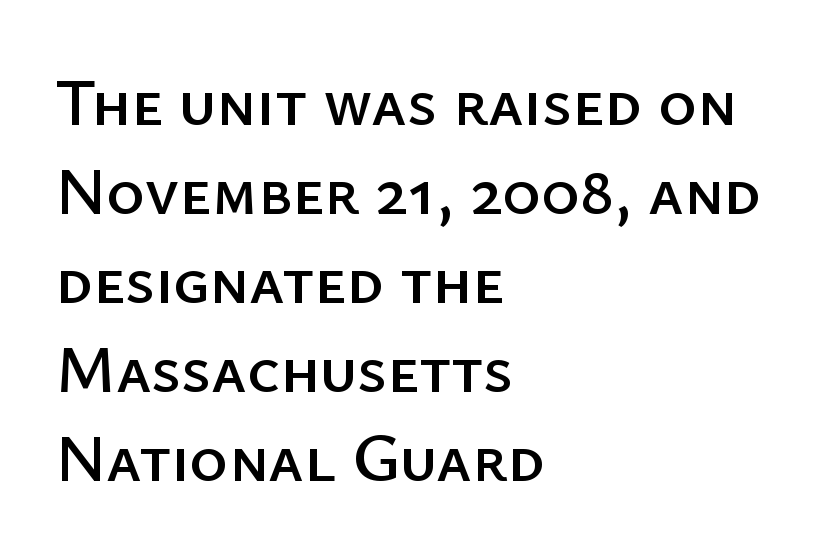
The image shows 66 px sans-serif type, upright; set left-aligned, normal line spacing (1.35x), normal letter spacing, not underlined; low stroke contrast and a medium x-height.
